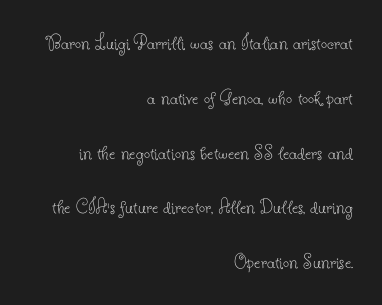
The image shows 22 px text type, upright; set right-aligned, loose line spacing (2.49x), normal letter spacing, not underlined.
